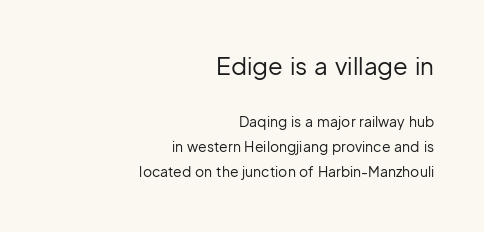
The image shows 24 px text type, upright; set right-aligned, line spacing 1.79x, normal letter spacing, not underlined; the first (top) block is 1.71x larger.
